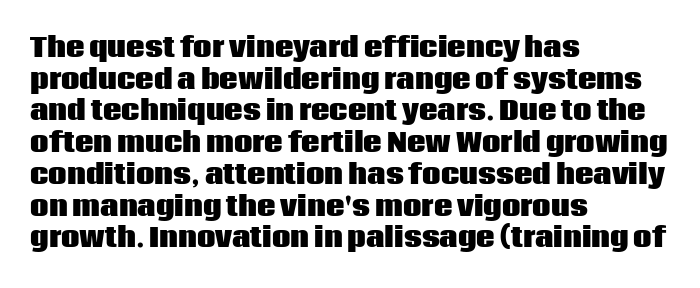
The image shows 26 px bold type, upright; set left-aligned, line spacing 1.22x, normal letter spacing, not underlined.
